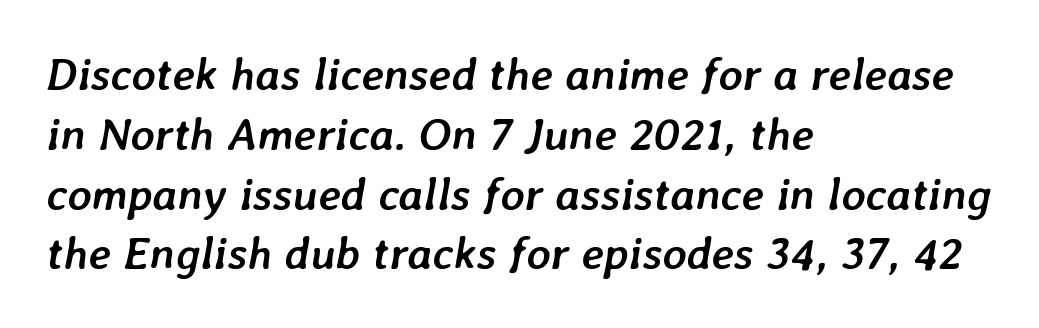
Nobody drew a line under any word here. The face used here is proportionally spaced, like ordinary book or web type. The lines are quadded left. The specimen reads as italic at a glance.
